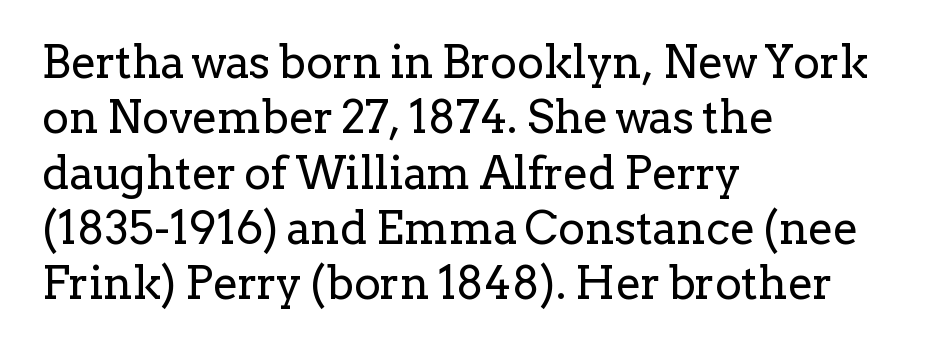
Q: Is the text bold? A: No.
Q: Is the text italic (slanted)? A: No, it is upright.
Q: Is the typeface a serif or a sans-serif typeface? A: Serif.
Q: Is the text underlined? A: No.
Q: How is the paragraph aligned? A: Left-aligned.
Q: Is the spacing between letters normal or unusually wide? A: Normal.
Q: Width (condensed, normal, or wide)? A: Normal.
Q: Stroke contrast? A: Low.
Q: x-height? A: Medium.
Q: Monospaced? A: No.
